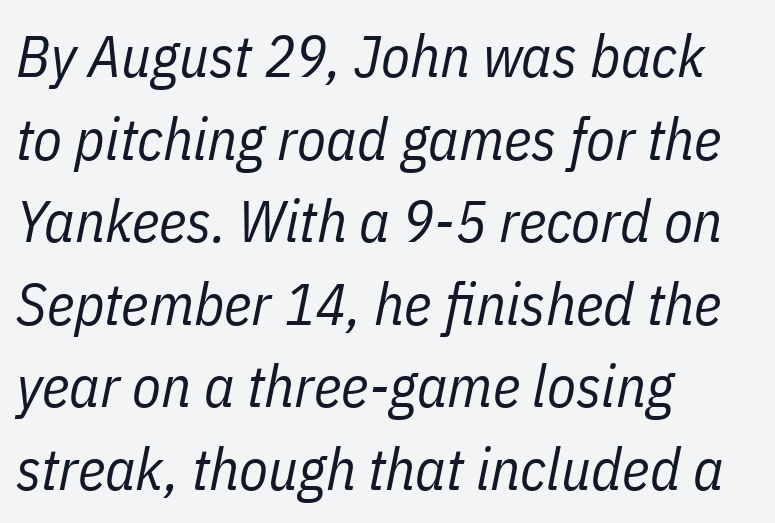
Bold? No — there's no thickening of the strokes. Character widths vary here, with narrow letters taking less room than wide ones. Emphasis-style slanted type is in use. Caption: multi-line text, flush left, ragged right. Lines of text with bare space underneath.
